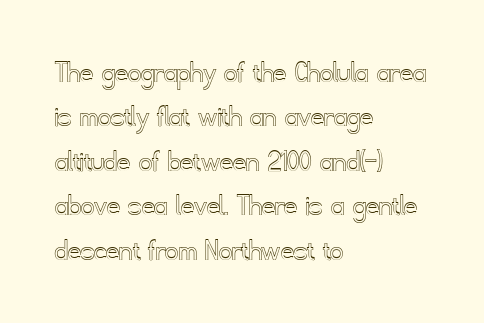
The lettering stays uniformly vertical, giving the passage a roman look. Varying glyph widths throughout — classic text-font behaviour. The space beneath each line is pristine and unruled. In terms of letterspacing, this is plain default setting. The ragged edge is on the right, which tells us the setting is flush left. Horizontal bands of white between lines are of average thickness.
